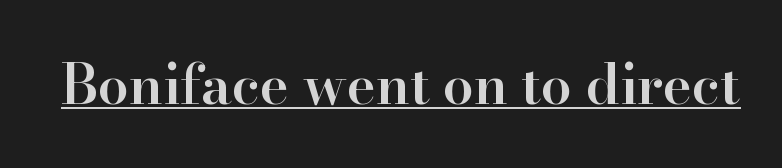
{"serif": "yes", "italic": "no", "bold": "semi", "weight": "semibold", "width": "normal", "stroke_contrast": "high", "x_height": "small", "monospaced": "no", "underline": "yes", "letter_spacing": "normal", "letter_spacing_em": 0.0, "glyph_px": 55}
